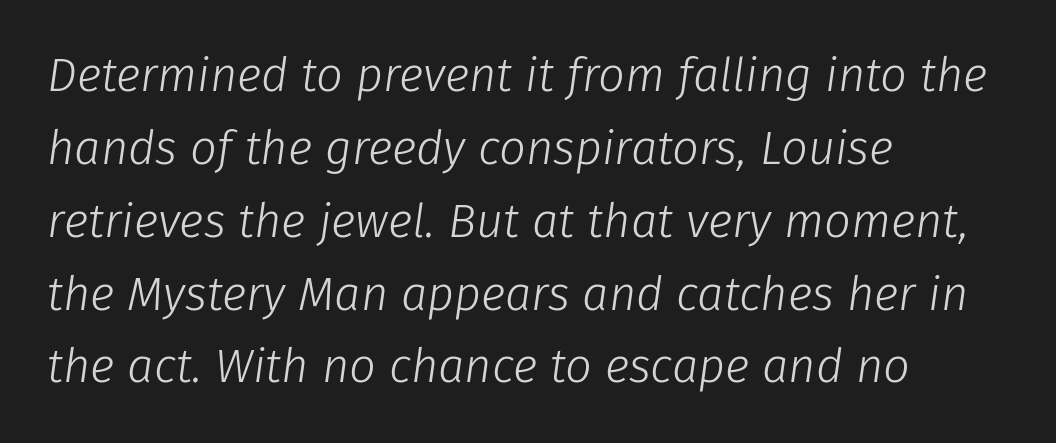
{"italic": "yes", "lean": "right", "slant_degrees": 8, "bold": "no", "weight": "light", "width": "normal", "stroke_contrast": "low", "x_height": "medium", "monospaced": "no", "underline": "no", "align": "left", "line_spacing": "normal", "line_spacing_ratio": 1.55, "letter_spacing": "normal", "letter_spacing_em": 0.0, "glyph_px": 47}
